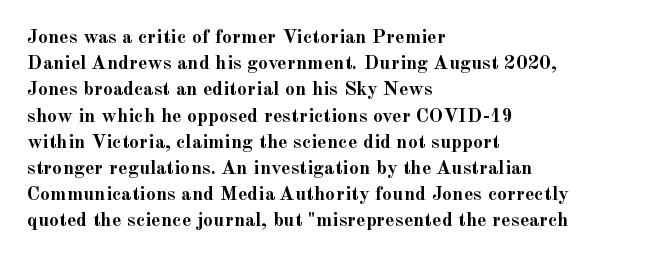
Q: Is the text bold? A: Yes.
Q: Is the text italic (slanted)? A: No, it is upright.
Q: Is the text underlined? A: No.
Q: How is the paragraph aligned? A: Left-aligned.
Q: Is the spacing between letters normal or unusually wide? A: Normal.
Q: Is the spacing between lines tight, normal or loose? A: Normal.
